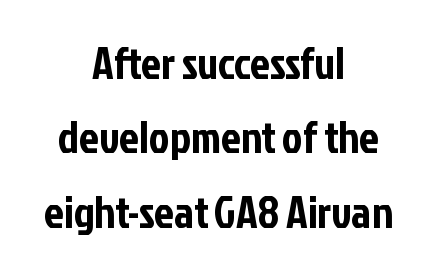
The image shows 44 px condensed sans-serif type, upright; set centered, normal line spacing (1.69x), normal letter spacing, not underlined; low stroke contrast and a medium x-height.
